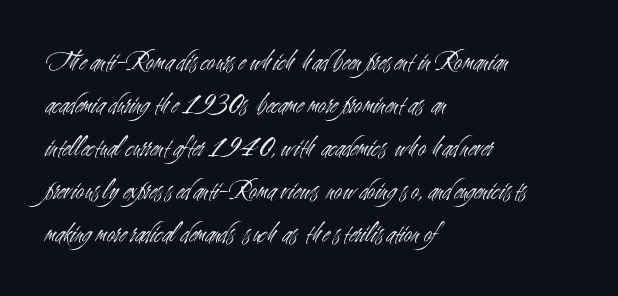
The image shows 28 px light, condensed sans-serif type; set left-aligned, normal line spacing (1.54x), normal letter spacing, not underlined; medium stroke contrast and a small x-height.
